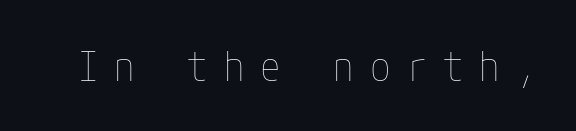
Posture: vertical. The area under the type is left untouched. The typeface has the unassuming heft of standard copy or less. Here the glyphs are tracked loosely, breaking word shapes into spaced letters.
